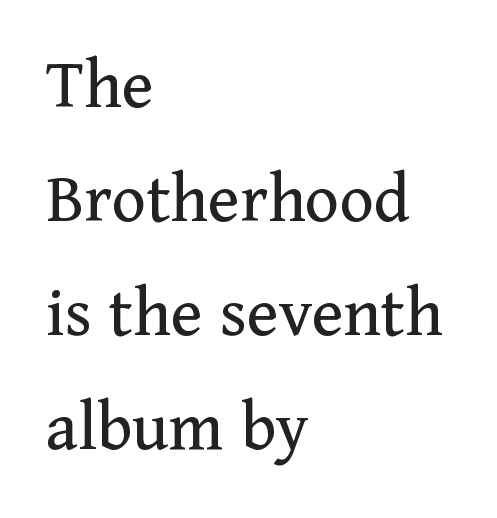
Regarding leading, the lines here are spaced in the standard way. Think of a printed novel: that variable character pitch is what you see here. Any mark beneath the type? The region is blank. The paragraph has a hard left edge and a soft right edge. The typesetting does not lean heavy: it is not bold. Standard letterfit; no display-style spreading of the glyphs.
